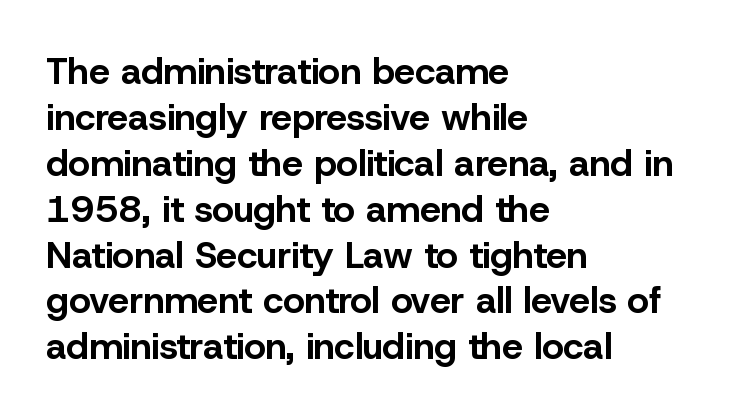
The image shows 37 px bold sans-serif type, upright; set left-aligned, line spacing 1.24x, normal letter spacing, not underlined; low stroke contrast and a medium x-height.
